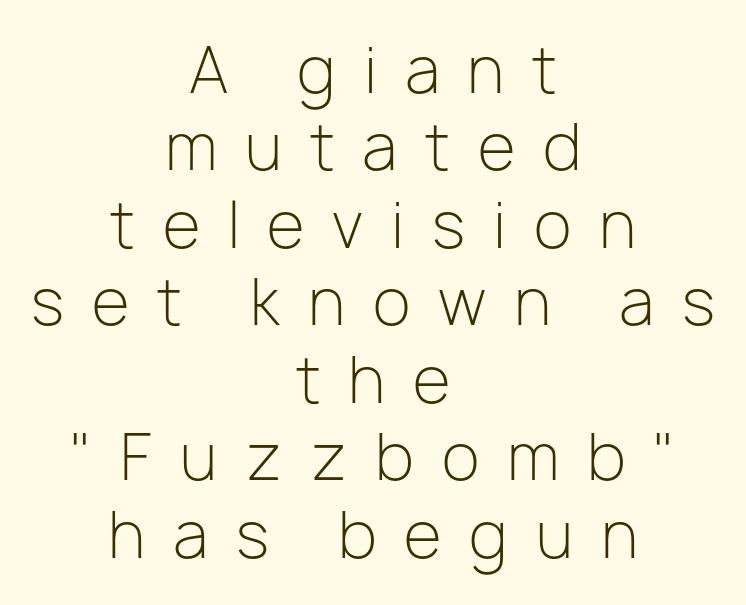
Q: Is the text bold? A: No.
Q: Is the text italic (slanted)? A: No, it is upright.
Q: Is the typeface a serif or a sans-serif typeface? A: Sans-serif.
Q: Is the text underlined? A: No.
Q: How is the paragraph aligned? A: Centered.
Q: Is the spacing between letters normal or unusually wide? A: Unusually wide.
Q: Is the spacing between lines tight, normal or loose? A: Normal.
Q: Width (condensed, normal, or wide)? A: Normal.
Q: Stroke contrast? A: Low.
Q: x-height? A: Medium.
Q: Monospaced? A: No.
